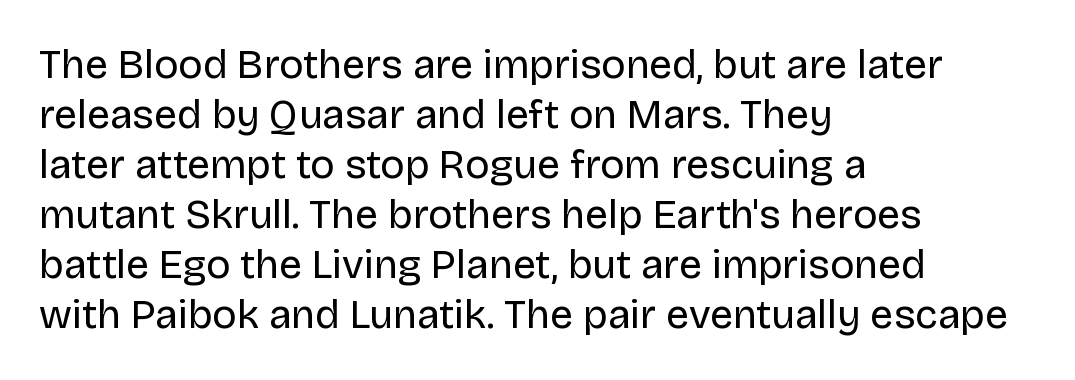
{"serif": "no", "italic": "no", "bold": "no", "weight": "regular", "width": "normal", "stroke_contrast": "low", "x_height": "large", "monospaced": "no", "underline": "no", "align": "left", "line_spacing_ratio": 1.22, "letter_spacing": "normal", "letter_spacing_em": 0.0, "glyph_px": 41}
